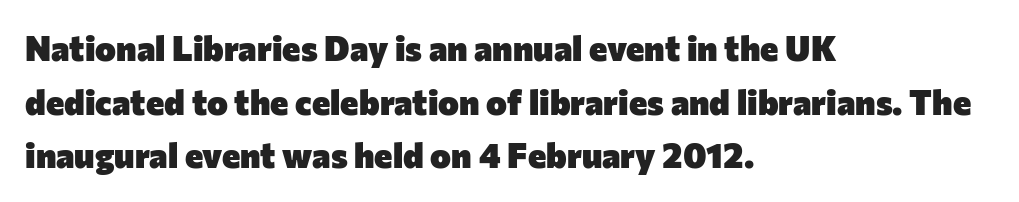
Q: Is the text bold? A: Yes.
Q: Is the text italic (slanted)? A: No, it is upright.
Q: Is the typeface a serif or a sans-serif typeface? A: Sans-serif.
Q: Is the text underlined? A: No.
Q: How is the paragraph aligned? A: Left-aligned.
Q: Is the spacing between letters normal or unusually wide? A: Normal.
Q: Is the spacing between lines tight, normal or loose? A: Normal.
Q: Width (condensed, normal, or wide)? A: Normal.
Q: Stroke contrast? A: Low.
Q: x-height? A: Medium.
Q: Monospaced? A: No.
